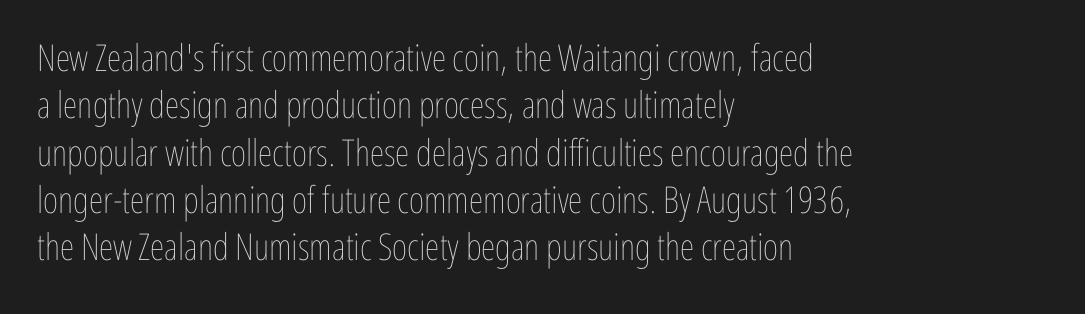
The image shows 37 px thin, condensed type, upright; set left-aligned, normal line spacing (1.28x), normal letter spacing, not underlined; low stroke contrast and a medium x-height.
